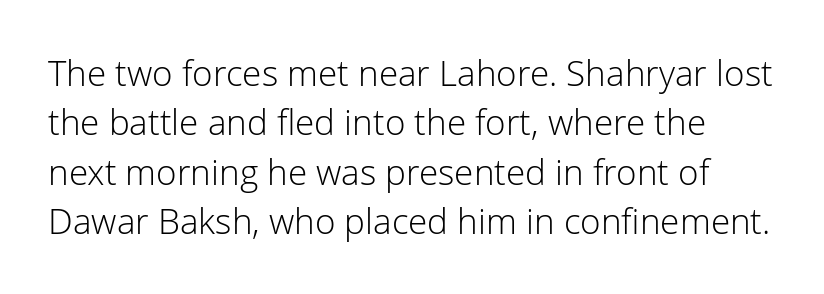
Does the type have serifs? No, each stem ends abruptly. A typesetter would call this leading conventional body-copy spacing. Type without underlining. These lines keep a tight, regular rhythm from letter to letter.
